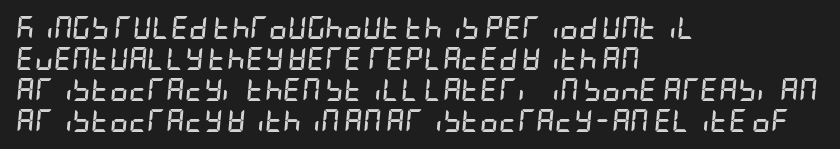
The image shows 23 px bold type, italic (leaning right); set left-aligned, normal line spacing (1.35x), normal letter spacing, not underlined.
